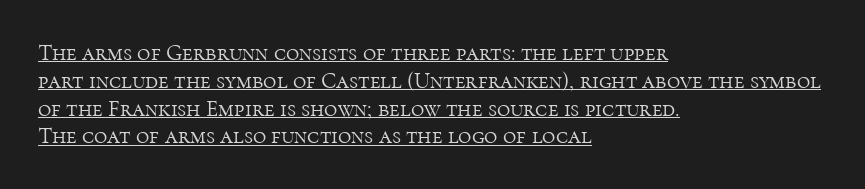
The image shows 23 px text type, upright; set left-aligned, line spacing 1.21x, normal letter spacing, underlined.
